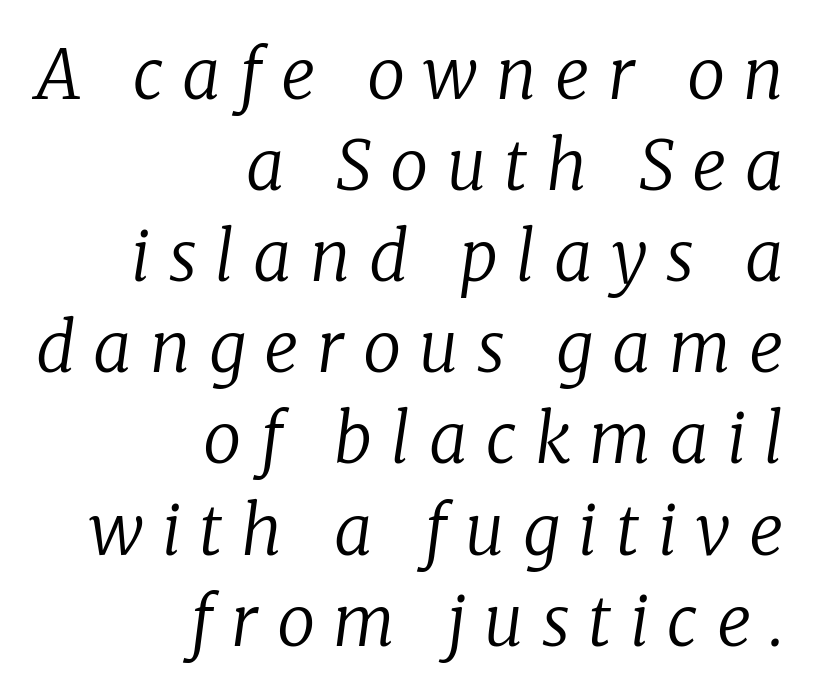
{"serif": "yes", "italic": "yes", "lean": "right", "slant_degrees": 8, "bold": "no", "weight": "regular", "width": "normal", "stroke_contrast": "low", "x_height": "medium", "monospaced": "no", "underline": "no", "align": "right", "line_spacing": "normal", "line_spacing_ratio": 1.34, "letter_spacing": "wide", "letter_spacing_em": 0.27, "glyph_px": 68}
